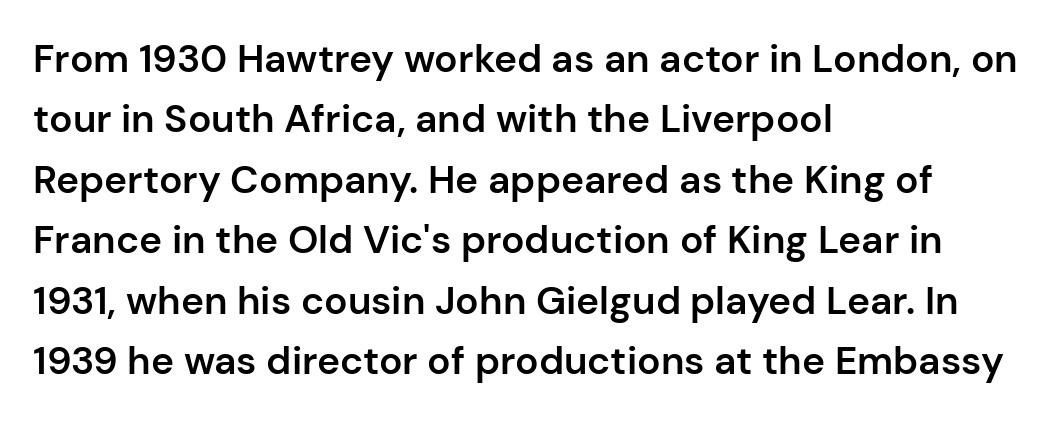
Q: Is the text bold? A: Semi-bold.
Q: Is the text italic (slanted)? A: No, it is upright.
Q: Is the typeface a serif or a sans-serif typeface? A: Sans-serif.
Q: Is the text underlined? A: No.
Q: How is the paragraph aligned? A: Left-aligned.
Q: Is the spacing between letters normal or unusually wide? A: Normal.
Q: Is the spacing between lines tight, normal or loose? A: Normal.
Q: Width (condensed, normal, or wide)? A: Normal.
Q: Stroke contrast? A: Low.
Q: x-height? A: Medium.
Q: Monospaced? A: No.
